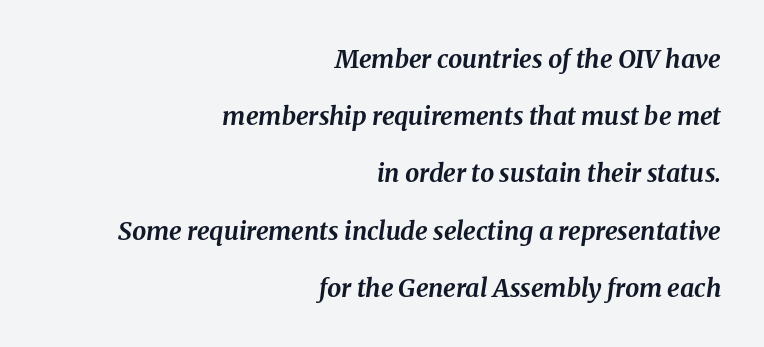
The image shows 25 px bold type, italic (leaning right); set right-aligned, loose line spacing (2.29x), normal letter spacing, not underlined.
